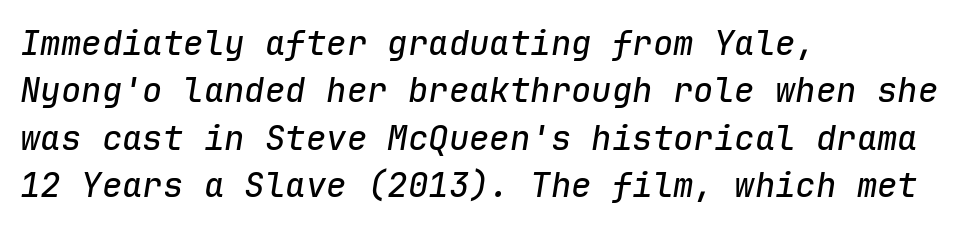
Characters follow at the spacing the type designer built in. Quick note: interline space is typical. You can tell it's italic because the verticals aren't actually vertical. Fixed-width glyphs throughout — classic coding-font behaviour. Compared with a centered layout, this one pins lines to the left instead. Rule under the text: the space is simply empty.
